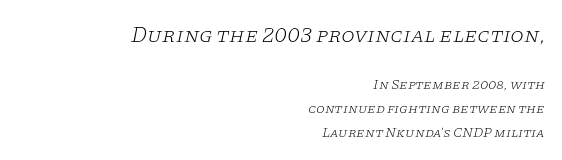
This rendering leaves character spacing at its baseline value. Look at the glyph heights: the upper group is clearly the bigger setting. The letters are slanted; this is an italic face. Beneath every word, the page is bare.
